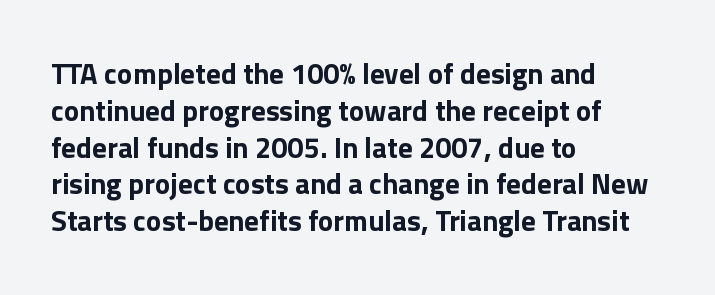
Q: Is the text bold? A: Yes.
Q: Is the text italic (slanted)? A: No, it is upright.
Q: Is the typeface a serif or a sans-serif typeface? A: Sans-serif.
Q: Is the text underlined? A: No.
Q: How is the paragraph aligned? A: Left-aligned.
Q: Is the spacing between letters normal or unusually wide? A: Normal.
Q: Is the spacing between lines tight, normal or loose? A: Normal.
Q: Width (condensed, normal, or wide)? A: Normal.
Q: x-height? A: Medium.
Q: Monospaced? A: No.
